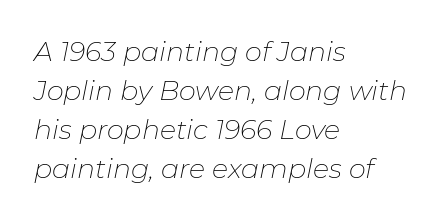
Rendered with sloped, italic letterforms. Regular leading. Short note: letters normally spaced. Heaviness? Minimal to ordinary, like unemphasized prose. The lines are quadded left. Letters rest on an invisible, unmarked baseline.
